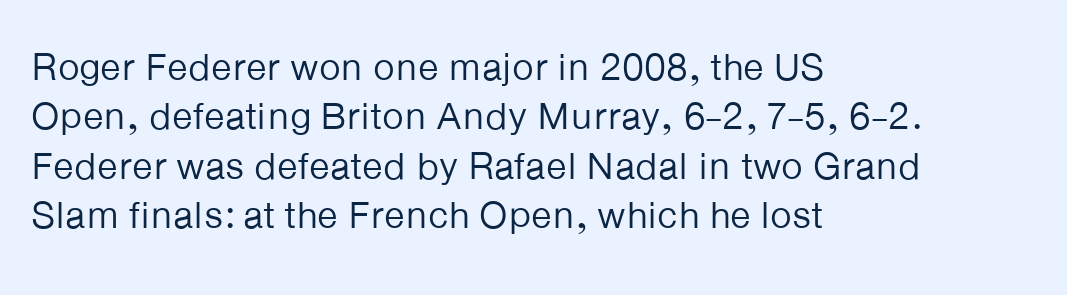
{"serif": "no", "italic": "no", "bold": "no", "weight": "regular", "width": "normal", "stroke_contrast": "low", "x_height": "medium", "monospaced": "no", "underline": "no", "align": "left", "line_spacing": "normal", "line_spacing_ratio": 1.3, "letter_spacing": "normal", "letter_spacing_em": 0.0, "glyph_px": 38}
